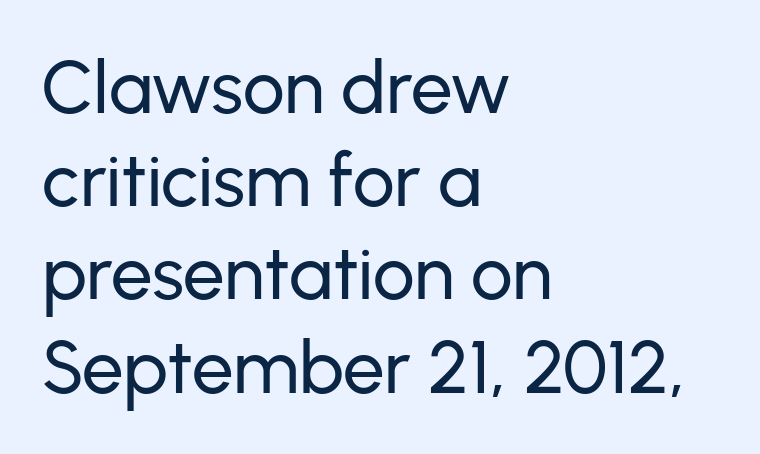
The image shows 74 px sans-serif type, upright; set left-aligned, normal line spacing (1.26x), normal letter spacing, not underlined; low stroke contrast and a medium x-height.
